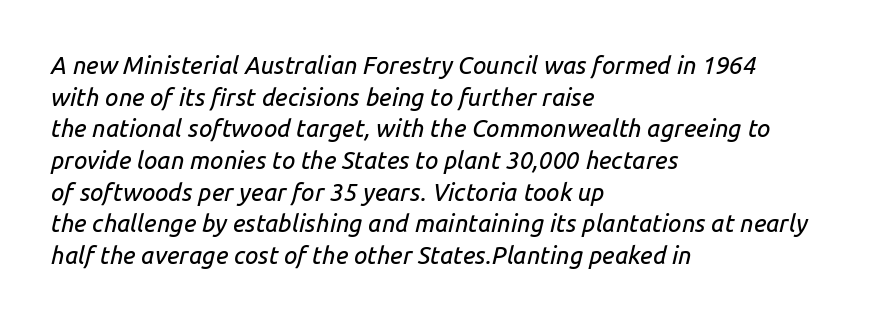
{"italic": "yes", "lean": "right", "slant_degrees": 14, "underline": "no", "align": "left", "line_spacing": "normal", "line_spacing_ratio": 1.32, "letter_spacing": "normal", "letter_spacing_em": 0.0, "glyph_px": 24}
